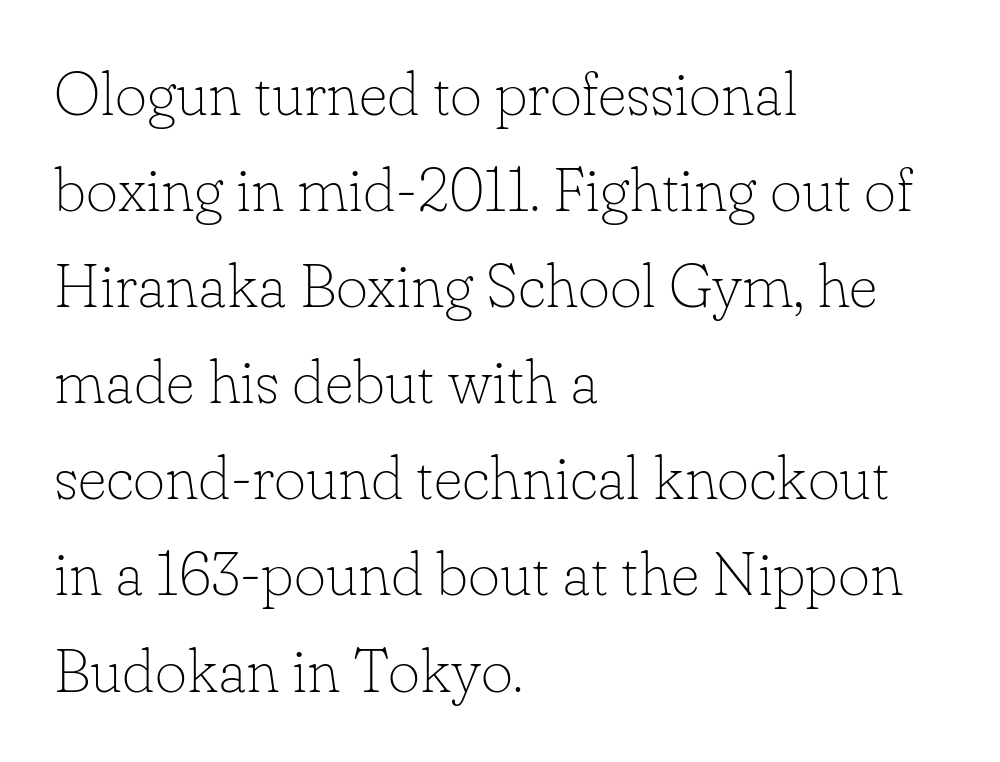
{"serif": "yes", "italic": "no", "bold": "no", "weight": "thin", "width": "normal", "stroke_contrast": "low", "x_height": "small", "monospaced": "no", "underline": "no", "align": "left", "line_spacing": "normal", "line_spacing_ratio": 1.55, "letter_spacing": "normal", "letter_spacing_em": 0.0, "glyph_px": 62}
